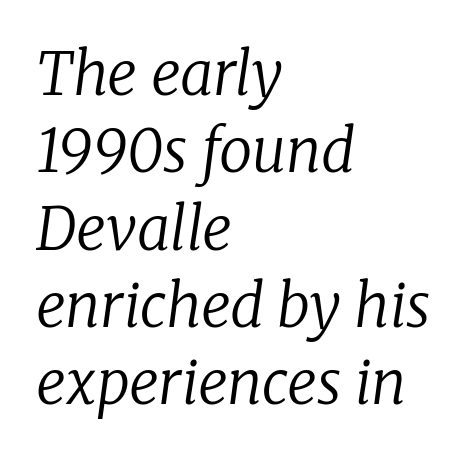
Q: Is the text bold? A: No.
Q: Is the text italic (slanted)? A: Yes, it leans right by about 8 degrees.
Q: Is the typeface a serif or a sans-serif typeface? A: Serif.
Q: Is the text underlined? A: No.
Q: How is the paragraph aligned? A: Left-aligned.
Q: Is the spacing between letters normal or unusually wide? A: Normal.
Q: Is the spacing between lines tight, normal or loose? A: Normal.
Q: Width (condensed, normal, or wide)? A: Normal.
Q: Stroke contrast? A: Low.
Q: x-height? A: Medium.
Q: Monospaced? A: No.
